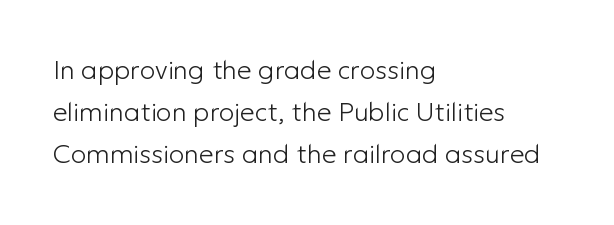
{"italic": "no", "bold": "no", "underline": "no", "align": "left", "line_spacing": "normal", "line_spacing_ratio": 1.62, "letter_spacing": "normal", "letter_spacing_em": 0.0, "glyph_px": 26}
